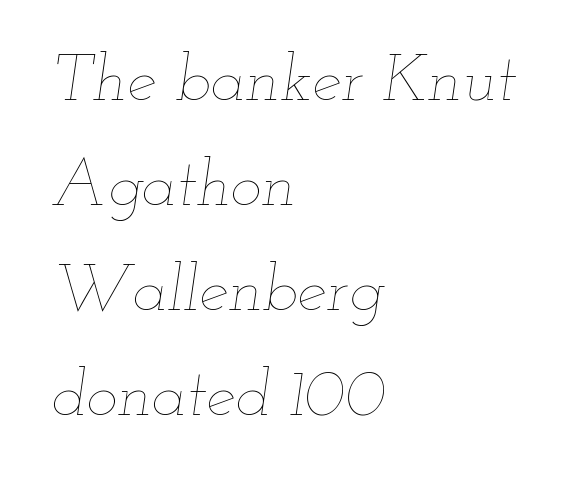
Q: Is the text bold? A: No.
Q: Is the text italic (slanted)? A: Yes, it leans right by about 12 degrees.
Q: Is the text underlined? A: No.
Q: How is the paragraph aligned? A: Left-aligned.
Q: Is the spacing between letters normal or unusually wide? A: Normal.
Q: Is the spacing between lines tight, normal or loose? A: Normal.
Q: Width (condensed, normal, or wide)? A: Wide.
Q: Stroke contrast? A: Low.
Q: x-height? A: Small.
Q: Monospaced? A: No.
